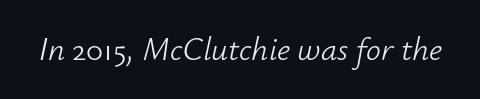
The image shows 33 px light type, italic (leaning right); set normal letter spacing, not underlined; low stroke contrast and a small x-height.
